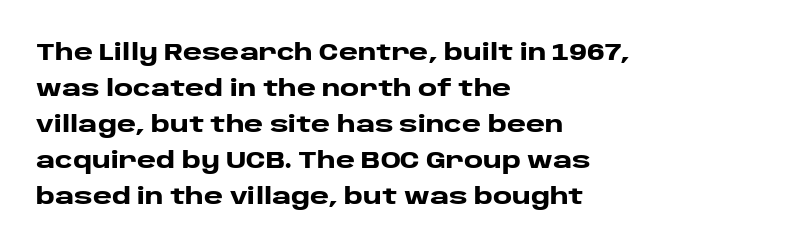
The image shows 23 px bold type, upright; set left-aligned, normal line spacing (1.56x), normal letter spacing, not underlined.
